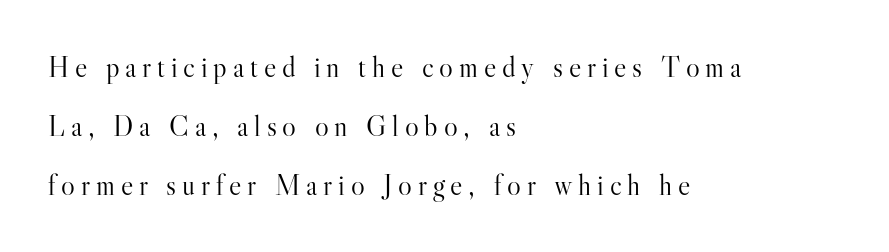
Glance below the letters and you will spot only blank space. The face looks like a standard text weight, possibly lighter. Is this a fixed-width face? No — the glyphs have proportional, varying widths. Examine the stroke ends and you'll spot serifs. The passage shown has open, widely tracked lettering throughout.
